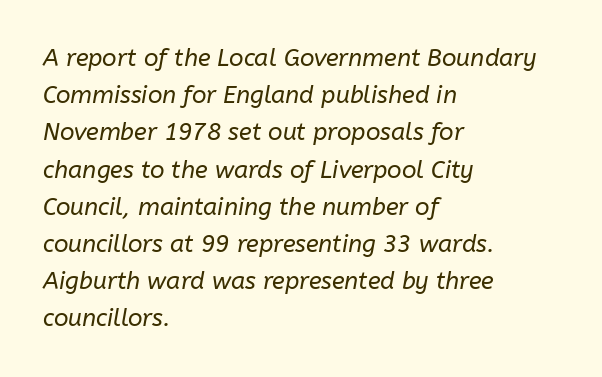
Q: Is the text bold? A: No.
Q: Is the text italic (slanted)? A: Yes, it leans right by about 10 degrees.
Q: Is the text underlined? A: No.
Q: How is the paragraph aligned? A: Left-aligned.
Q: Is the spacing between letters normal or unusually wide? A: Normal.
Q: Is the spacing between lines tight, normal or loose? A: Normal.
